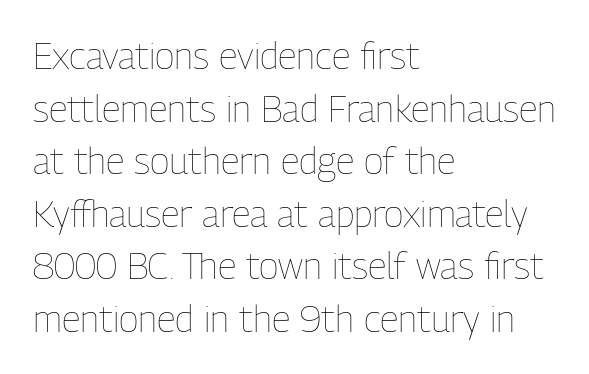
Q: Is the text bold? A: No.
Q: Is the text italic (slanted)? A: No, it is upright.
Q: Is the text underlined? A: No.
Q: How is the paragraph aligned? A: Left-aligned.
Q: Is the spacing between letters normal or unusually wide? A: Normal.
Q: Is the spacing between lines tight, normal or loose? A: Normal.
Q: Width (condensed, normal, or wide)? A: Condensed.
Q: Stroke contrast? A: Low.
Q: x-height? A: Medium.
Q: Monospaced? A: No.
